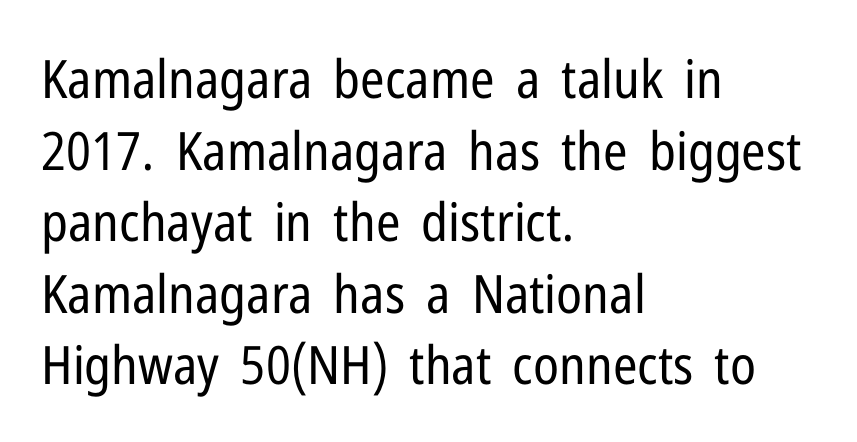
{"serif": "no", "italic": "no", "bold": "no", "weight": "regular", "width": "condensed", "stroke_contrast": "low", "x_height": "medium", "monospaced": "no", "underline": "no", "align": "left", "line_spacing": "normal", "line_spacing_ratio": 1.35, "letter_spacing": "normal", "letter_spacing_em": 0.0, "glyph_px": 53}
